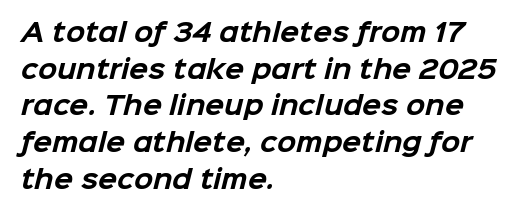
{"bold": "yes", "underline": "no", "align": "left", "line_spacing": "normal", "line_spacing_ratio": 1.47, "letter_spacing": "normal", "letter_spacing_em": 0.0, "glyph_px": 25}
